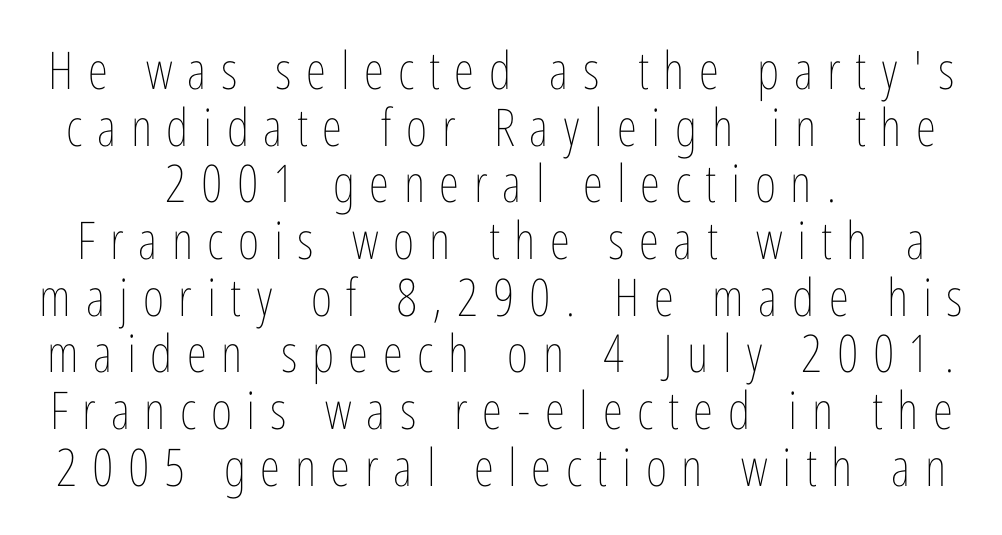
The image shows 52 px thin, condensed type, upright; set centered, tight line spacing (1.09x), unusually wide letter spacing (+0.28 em), not underlined; low stroke contrast and a medium x-height.
